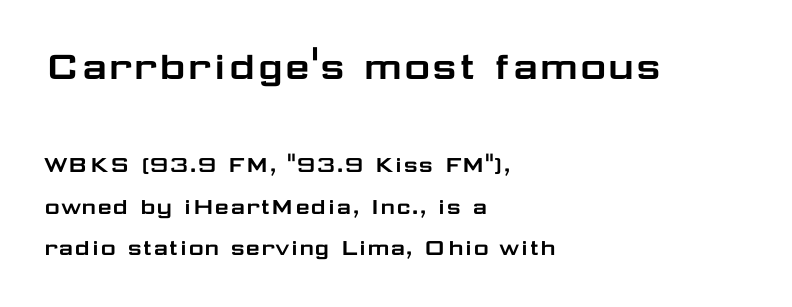
{"serif": "no", "italic": "no", "width": "wide", "stroke_contrast": "low", "x_height": "medium", "monospaced": "no", "underline": "no", "align": "left", "line_spacing": "normal", "line_spacing_ratio": 1.6, "letter_spacing": "normal", "letter_spacing_em": 0.0, "larger_block": "first", "size_ratio": 1.73, "glyph_px": 45}
